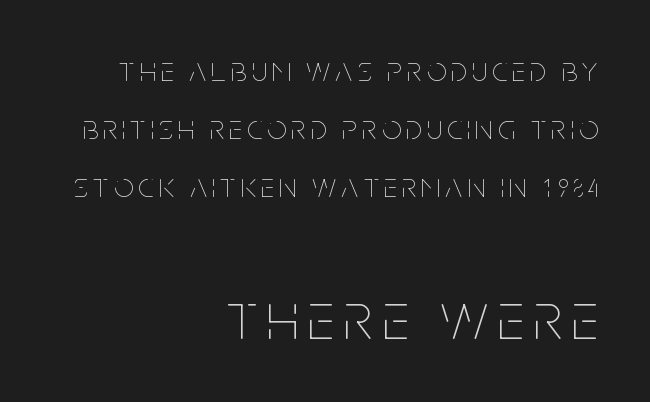
The zone under the glyphs is completely vacant. Heaviness? Minimal to ordinary, like unemphasized prose. This sample has the flowing, uneven cadence of proportional lettering. Characters remain perfectly vertical along every line. Top chunk: small. Bottom chunk: large. A student would call this right alignment; a typographer would say flush right, rag left.
